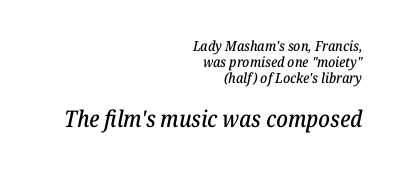
{"italic": "yes", "lean": "right", "slant_degrees": 12, "underline": "no", "align": "right", "line_spacing": "tight", "line_spacing_ratio": 1.14, "letter_spacing": "normal", "letter_spacing_em": 0.0, "larger_block": "second", "size_ratio": 1.64, "glyph_px": 23}
